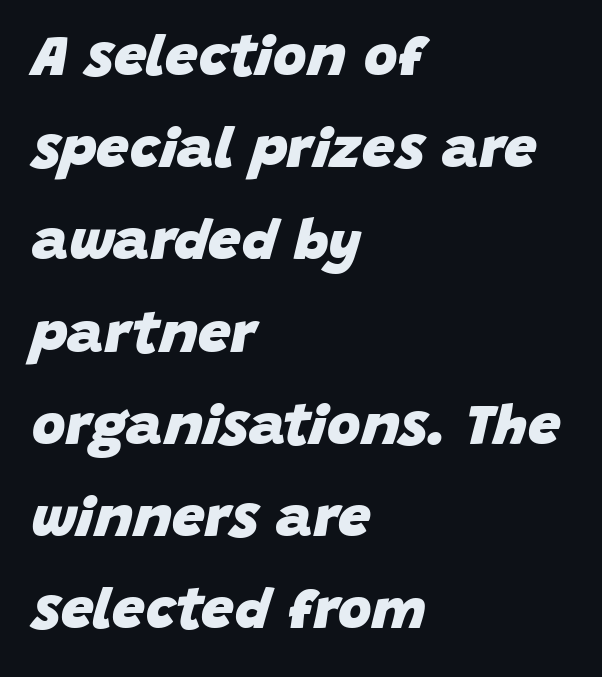
{"italic": "yes", "lean": "right", "slant_degrees": 15, "bold": "yes", "weight": "heavy", "width": "normal", "stroke_contrast": "low", "x_height": "large", "monospaced": "no", "underline": "no", "align": "left", "line_spacing": "normal", "line_spacing_ratio": 1.59, "letter_spacing": "normal", "letter_spacing_em": 0.0, "glyph_px": 58}
